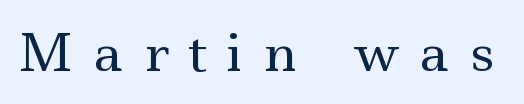
Clear beneath every line of the passage. Proportional: the letters do not fall into vertical columns. Glyph-to-glyph distance is far greater than everyday printed text. The typography opts for an upright posture over an oblique one.
